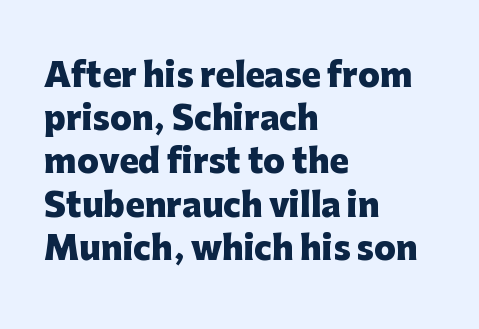
Q: Is the text bold? A: Yes.
Q: Is the text italic (slanted)? A: No, it is upright.
Q: Is the typeface a serif or a sans-serif typeface? A: Sans-serif.
Q: Is the text underlined? A: No.
Q: How is the paragraph aligned? A: Left-aligned.
Q: Is the spacing between letters normal or unusually wide? A: Normal.
Q: Is the spacing between lines tight, normal or loose? A: Normal.
Q: Width (condensed, normal, or wide)? A: Normal.
Q: Stroke contrast? A: Low.
Q: x-height? A: Medium.
Q: Monospaced? A: No.
